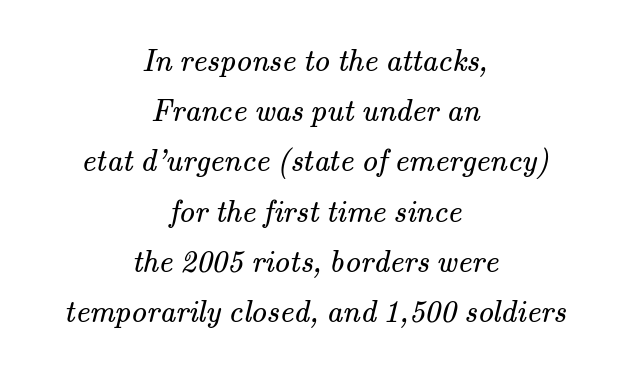
{"serif": "yes", "bold": "no", "weight": "regular", "width": "normal", "stroke_contrast": "medium", "x_height": "small", "monospaced": "no", "underline": "no", "align": "center", "line_spacing": "normal", "line_spacing_ratio": 1.62, "letter_spacing": "normal", "letter_spacing_em": 0.0, "glyph_px": 31}
